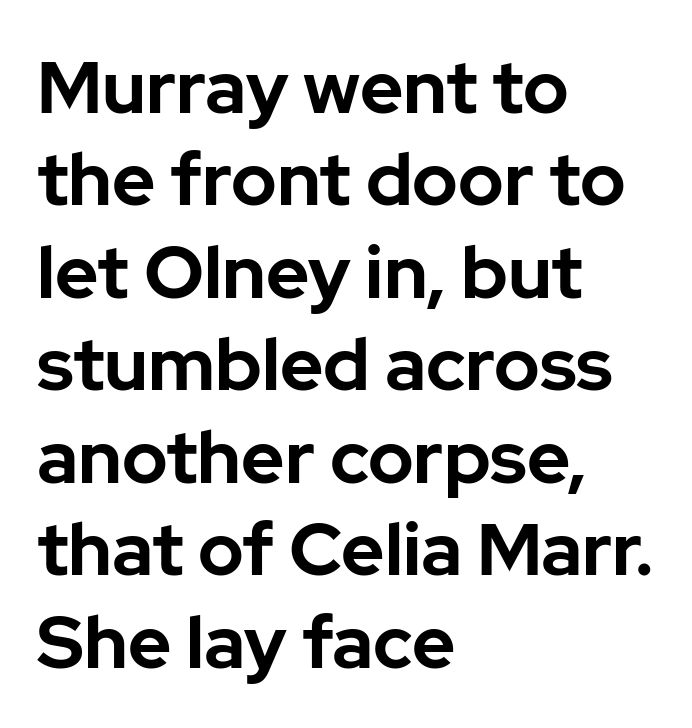
Q: Is the text bold? A: Yes.
Q: Is the text italic (slanted)? A: No, it is upright.
Q: Is the typeface a serif or a sans-serif typeface? A: Sans-serif.
Q: Is the text underlined? A: No.
Q: How is the paragraph aligned? A: Left-aligned.
Q: Is the spacing between letters normal or unusually wide? A: Normal.
Q: Is the spacing between lines tight, normal or loose? A: Normal.
Q: Width (condensed, normal, or wide)? A: Normal.
Q: Stroke contrast? A: Low.
Q: x-height? A: Medium.
Q: Monospaced? A: No.
